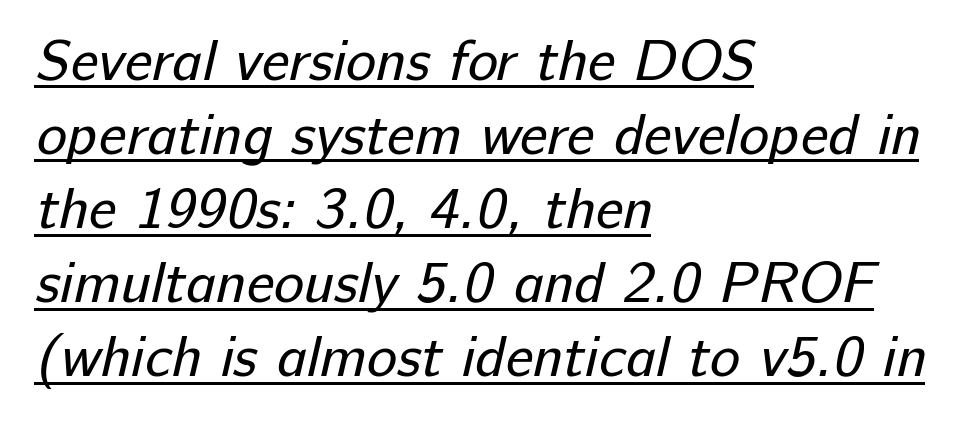
Q: Is the text bold? A: No.
Q: Is the typeface a serif or a sans-serif typeface? A: Sans-serif.
Q: Is the text underlined? A: Yes.
Q: How is the paragraph aligned? A: Left-aligned.
Q: Is the spacing between letters normal or unusually wide? A: Normal.
Q: Is the spacing between lines tight, normal or loose? A: Normal.
Q: Width (condensed, normal, or wide)? A: Normal.
Q: Stroke contrast? A: Low.
Q: x-height? A: Medium.
Q: Monospaced? A: No.
